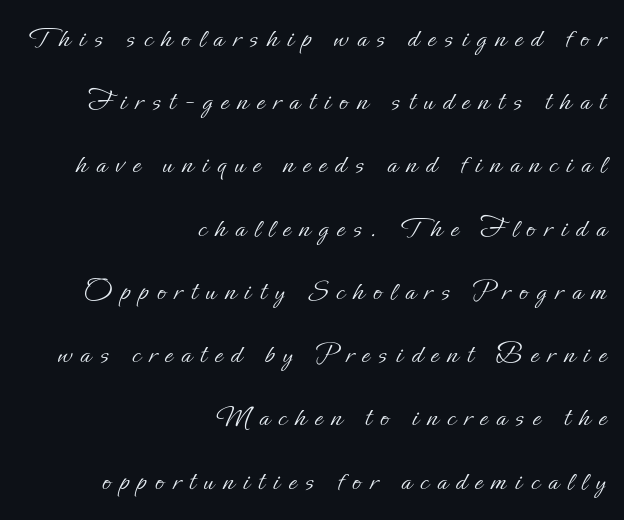
The image shows 29 px light type; set right-aligned, loose line spacing (2.18x), unusually wide letter spacing (+0.3 em), not underlined; low stroke contrast and a small x-height.
